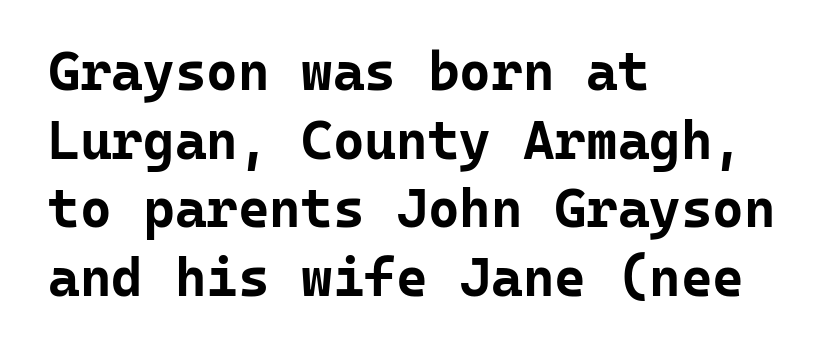
The image shows 54 px bold sans-serif type, upright, monospaced; set left-aligned, normal line spacing (1.27x), normal letter spacing, not underlined; low stroke contrast and a medium x-height.
